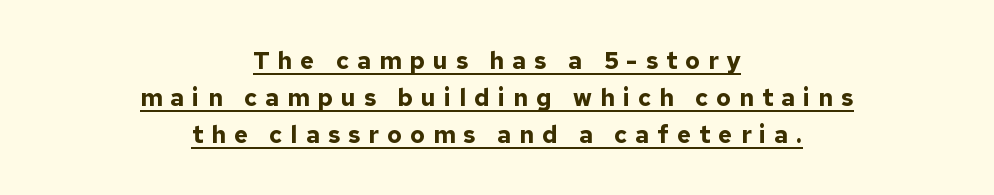
{"italic": "no", "bold": "yes", "underline": "yes", "align": "center", "line_spacing": "normal", "line_spacing_ratio": 1.54, "letter_spacing": "wide", "letter_spacing_em": 0.34, "glyph_px": 24}
